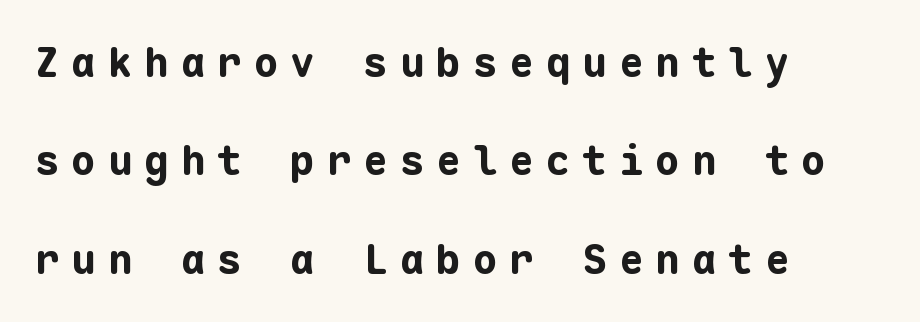
Q: Is the text bold? A: Yes.
Q: Is the text italic (slanted)? A: No, it is upright.
Q: Is the typeface a serif or a sans-serif typeface? A: Sans-serif.
Q: Is the text underlined? A: No.
Q: How is the paragraph aligned? A: Left-aligned.
Q: Is the spacing between letters normal or unusually wide? A: Unusually wide.
Q: Is the spacing between lines tight, normal or loose? A: Loose.
Q: Width (condensed, normal, or wide)? A: Normal.
Q: Stroke contrast? A: Low.
Q: x-height? A: Medium.
Q: Monospaced? A: Yes.
